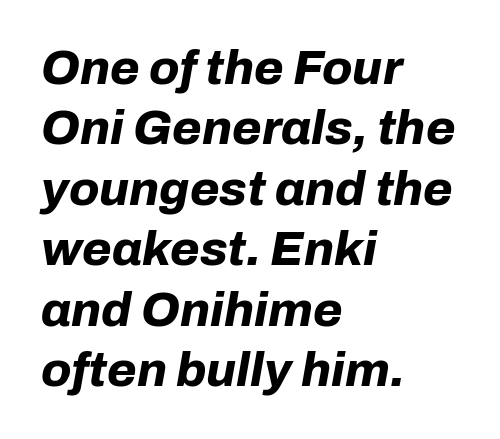
The image shows 48 px bold type, italic (leaning right); set left-aligned, normal line spacing (1.26x), normal letter spacing, not underlined; low stroke contrast and a medium x-height.
